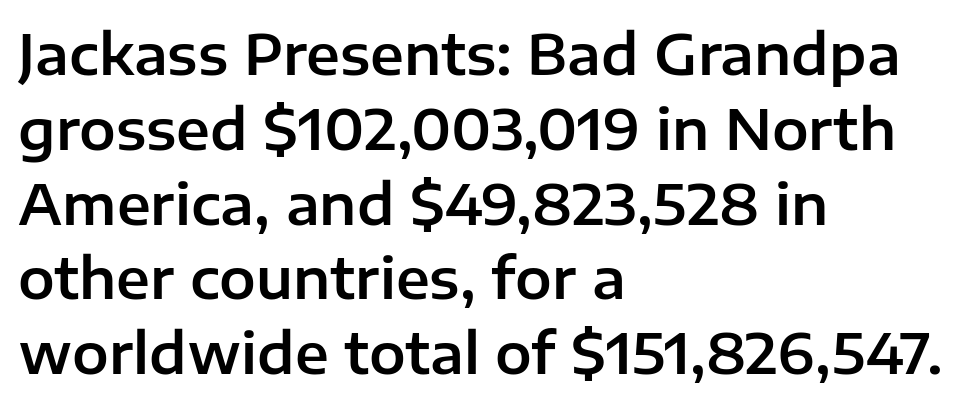
Q: Is the text italic (slanted)? A: No, it is upright.
Q: Is the typeface a serif or a sans-serif typeface? A: Sans-serif.
Q: Is the text underlined? A: No.
Q: How is the paragraph aligned? A: Left-aligned.
Q: Is the spacing between letters normal or unusually wide? A: Normal.
Q: Is the spacing between lines tight, normal or loose? A: Normal.
Q: Width (condensed, normal, or wide)? A: Normal.
Q: Stroke contrast? A: Low.
Q: x-height? A: Medium.
Q: Monospaced? A: No.
